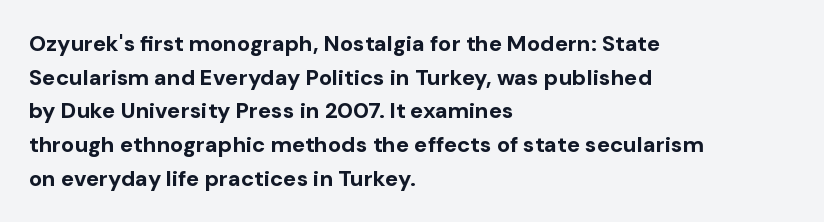
Q: Is the text bold? A: Yes.
Q: Is the text italic (slanted)? A: No, it is upright.
Q: Is the text underlined? A: No.
Q: How is the paragraph aligned? A: Left-aligned.
Q: Is the spacing between letters normal or unusually wide? A: Normal.
Q: Is the spacing between lines tight, normal or loose? A: Normal.
